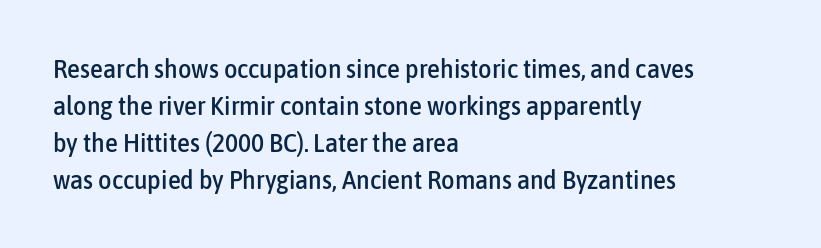
The image shows 26 px text type, upright; set left-aligned, normal line spacing (1.42x), normal letter spacing, not underlined.
